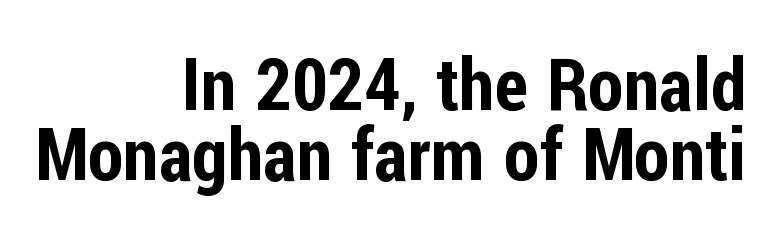
Q: Is the text italic (slanted)? A: No, it is upright.
Q: Is the typeface a serif or a sans-serif typeface? A: Sans-serif.
Q: Is the text underlined? A: No.
Q: How is the paragraph aligned? A: Right-aligned.
Q: Is the spacing between letters normal or unusually wide? A: Normal.
Q: Is the spacing between lines tight, normal or loose? A: Tight.
Q: Width (condensed, normal, or wide)? A: Condensed.
Q: Stroke contrast? A: Low.
Q: x-height? A: Medium.
Q: Monospaced? A: No.
